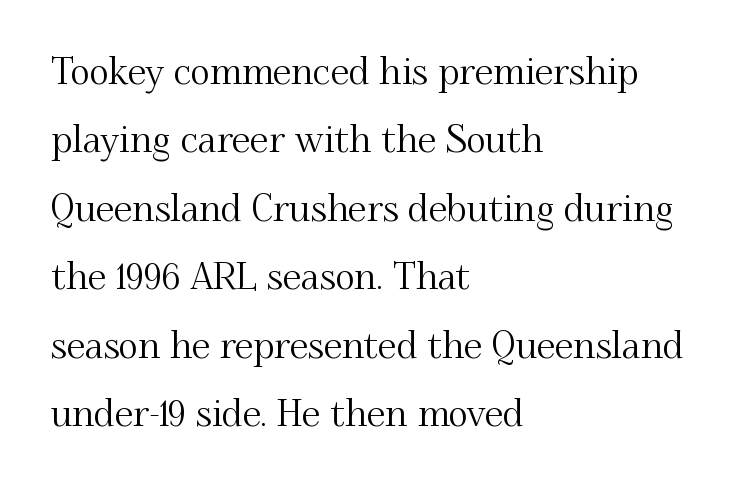
{"serif": "yes", "italic": "no", "width": "normal", "stroke_contrast": "medium", "x_height": "small", "monospaced": "no", "underline": "no", "align": "left", "line_spacing_ratio": 1.85, "letter_spacing": "normal", "letter_spacing_em": 0.0, "glyph_px": 37}
